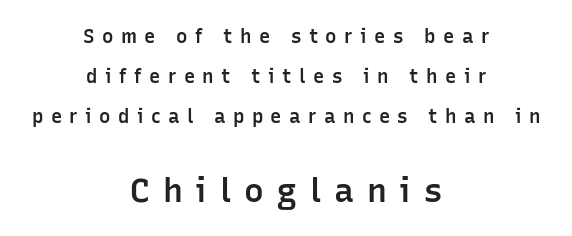
The image shows 33 px semibold sans-serif type, upright; set centered, loose line spacing (2.1x), unusually wide letter spacing (+0.39 em), not underlined; the second (bottom) block is 1.74x larger; low stroke contrast and a medium x-height.
